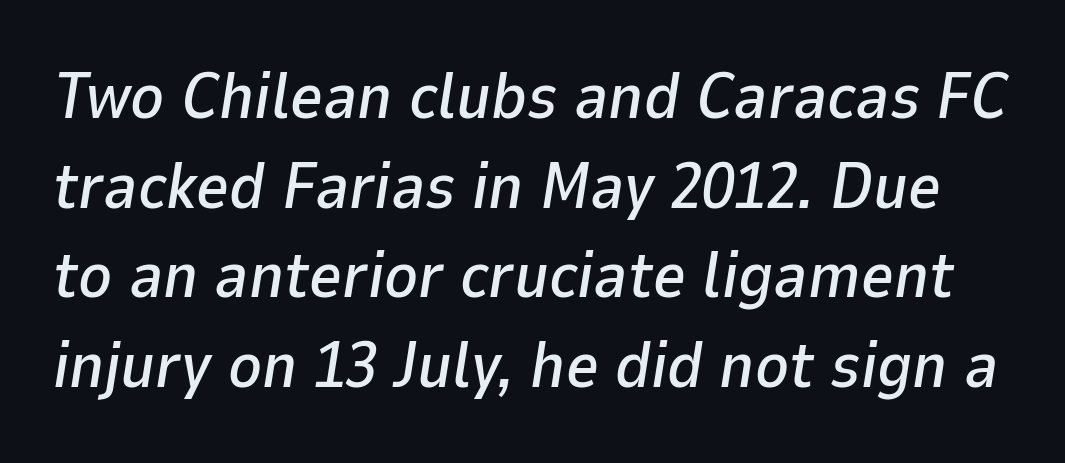
{"italic": "yes", "lean": "right", "slant_degrees": 9, "width": "normal", "stroke_contrast": "low", "x_height": "medium", "monospaced": "no", "underline": "no", "line_spacing": "normal", "line_spacing_ratio": 1.4, "letter_spacing": "normal", "letter_spacing_em": 0.0, "glyph_px": 64}
